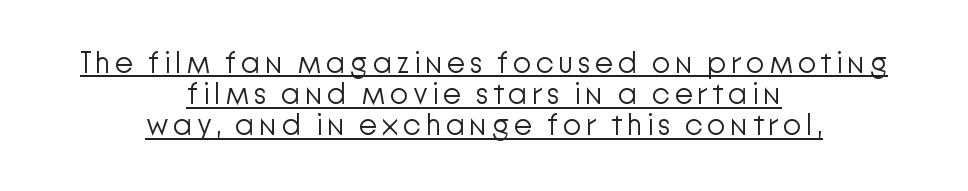
Q: Is the text bold? A: No.
Q: Is the text italic (slanted)? A: No, it is upright.
Q: Is the typeface a serif or a sans-serif typeface? A: Sans-serif.
Q: Is the text underlined? A: Yes.
Q: How is the paragraph aligned? A: Centered.
Q: Is the spacing between lines tight, normal or loose? A: Tight.
Q: Width (condensed, normal, or wide)? A: Normal.
Q: Stroke contrast? A: Low.
Q: x-height? A: Medium.
Q: Monospaced? A: No.
